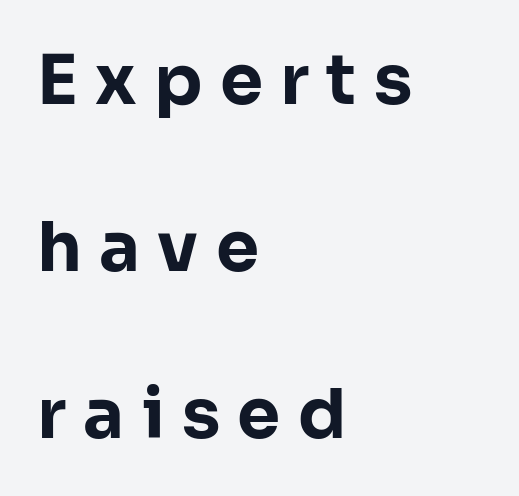
The image shows 69 px bold sans-serif type, upright; set left-aligned, loose line spacing (2.42x), unusually wide letter spacing (+0.25 em), not underlined; low stroke contrast and a medium x-height.
